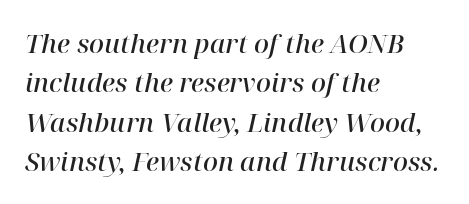
Q: Is the text bold? A: Semi-bold.
Q: Is the text italic (slanted)? A: Yes, it leans right by about 12 degrees.
Q: Is the text underlined? A: No.
Q: How is the paragraph aligned? A: Left-aligned.
Q: Is the spacing between letters normal or unusually wide? A: Normal.
Q: Is the spacing between lines tight, normal or loose? A: Normal.
